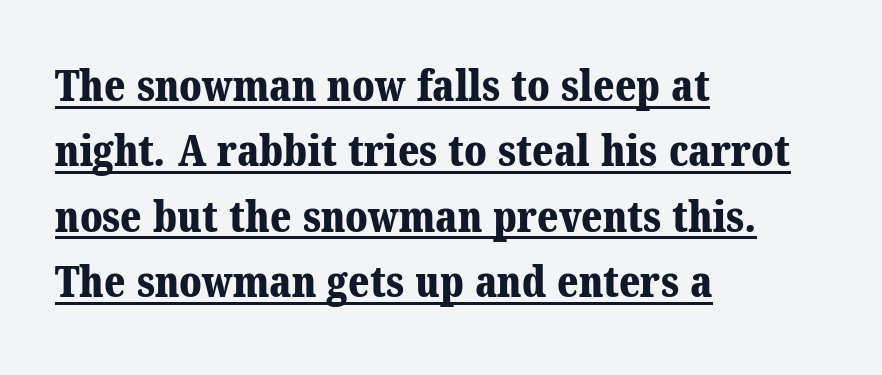
{"serif": "yes", "bold": "yes", "weight": "bold", "width": "normal", "stroke_contrast": "medium", "x_height": "medium", "monospaced": "no", "underline": "yes", "align": "left", "line_spacing": "normal", "line_spacing_ratio": 1.52, "letter_spacing": "normal", "letter_spacing_em": 0.0, "glyph_px": 43}
